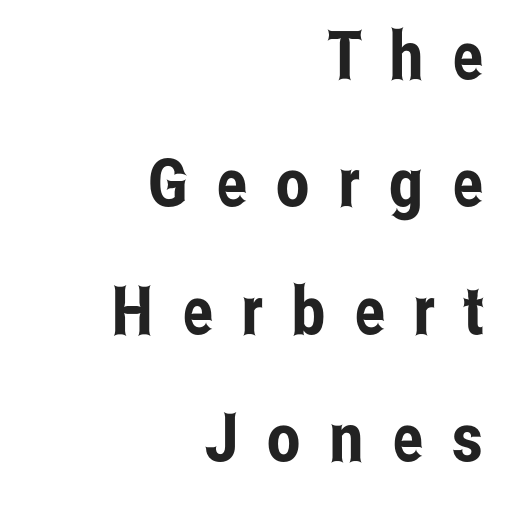
Q: Is the text italic (slanted)? A: No, it is upright.
Q: Is the typeface a serif or a sans-serif typeface? A: Sans-serif.
Q: Is the text underlined? A: No.
Q: How is the paragraph aligned? A: Right-aligned.
Q: Is the spacing between letters normal or unusually wide? A: Unusually wide.
Q: Is the spacing between lines tight, normal or loose? A: Loose.
Q: Width (condensed, normal, or wide)? A: Condensed.
Q: Stroke contrast? A: Low.
Q: x-height? A: Medium.
Q: Monospaced? A: No.
